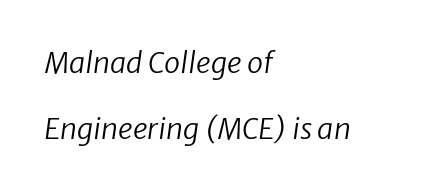
Q: Is the text bold? A: No.
Q: Is the text italic (slanted)? A: Yes, it leans right by about 8 degrees.
Q: Is the text underlined? A: No.
Q: How is the paragraph aligned? A: Left-aligned.
Q: Is the spacing between letters normal or unusually wide? A: Normal.
Q: Is the spacing between lines tight, normal or loose? A: Loose.
Q: Width (condensed, normal, or wide)? A: Normal.
Q: Stroke contrast? A: Low.
Q: x-height? A: Medium.
Q: Monospaced? A: No.
